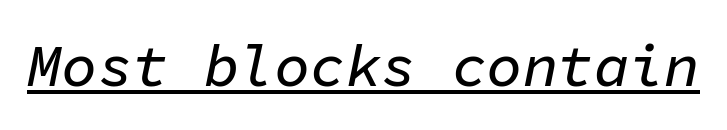
The image shows 59 px text type, italic (leaning right), monospaced; set normal letter spacing, underlined; low stroke contrast and a medium x-height.
